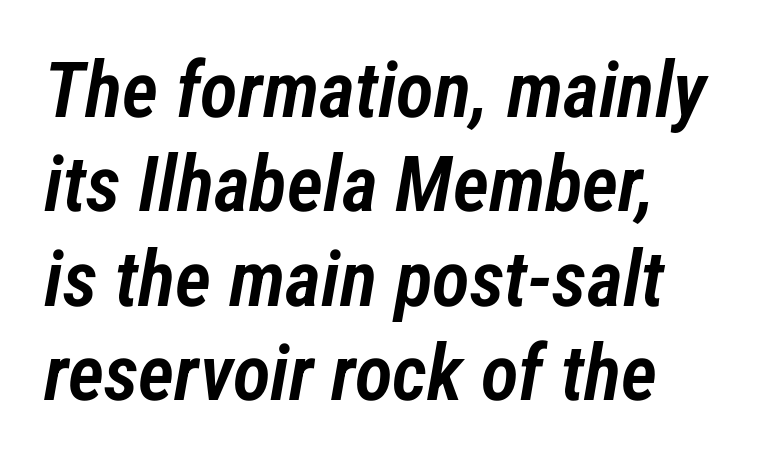
Tracking value appears to be zero — textbook default spacing. A semibold gives these letters moderate extra thickness, short of bold. A typesetter would call this proportional, since set widths differ per character. This is oblique type, the kind used for emphasis or titles.
